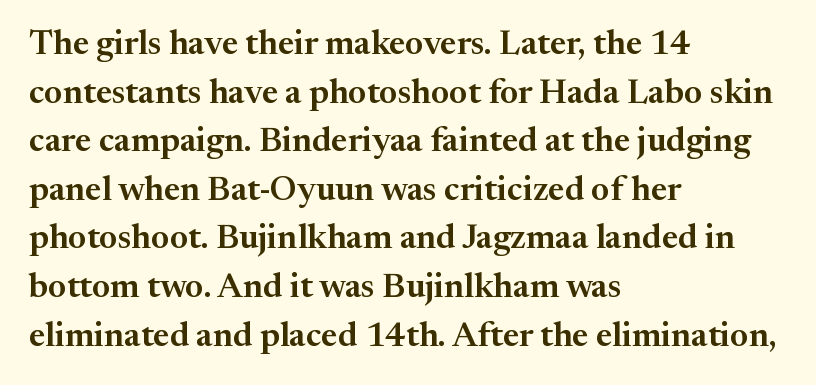
Q: Is the text italic (slanted)? A: No, it is upright.
Q: Is the typeface a serif or a sans-serif typeface? A: Serif.
Q: Is the text underlined? A: No.
Q: How is the paragraph aligned? A: Left-aligned.
Q: Is the spacing between letters normal or unusually wide? A: Normal.
Q: Is the spacing between lines tight, normal or loose? A: Normal.
Q: Width (condensed, normal, or wide)? A: Normal.
Q: Stroke contrast? A: Medium.
Q: x-height? A: Medium.
Q: Monospaced? A: No.
